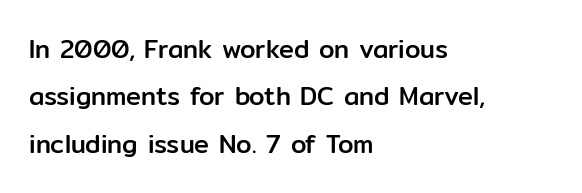
The image shows 25 px text type, upright; set left-aligned, loose line spacing (1.9x), normal letter spacing, not underlined.
